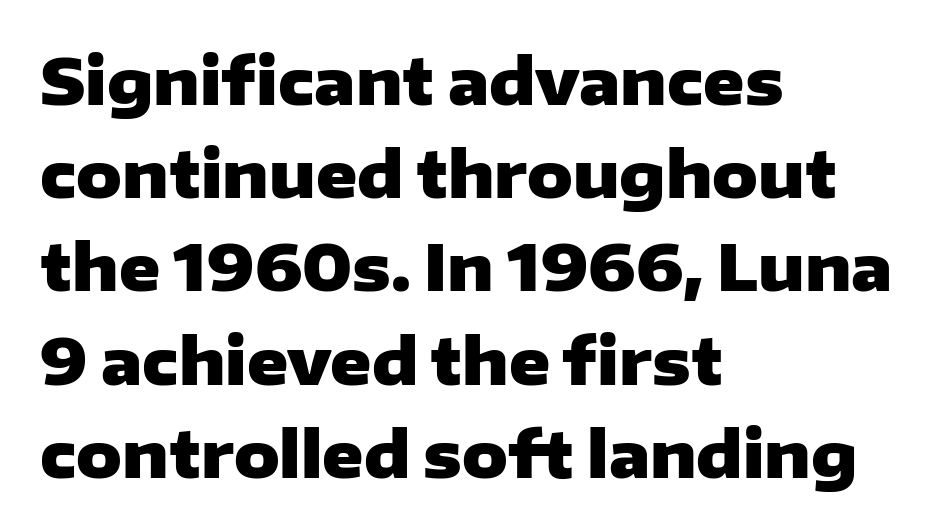
{"serif": "no", "italic": "no", "bold": "yes", "weight": "heavy", "width": "wide", "stroke_contrast": "low", "x_height": "medium", "monospaced": "no", "underline": "no", "align": "left", "line_spacing": "normal", "line_spacing_ratio": 1.48, "letter_spacing": "normal", "letter_spacing_em": 0.0, "glyph_px": 63}
